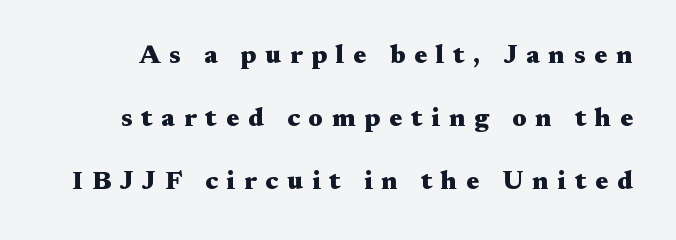
The image shows 26 px bold type, upright; set loose line spacing (2.43x), unusually wide letter spacing (+0.34 em), not underlined.
